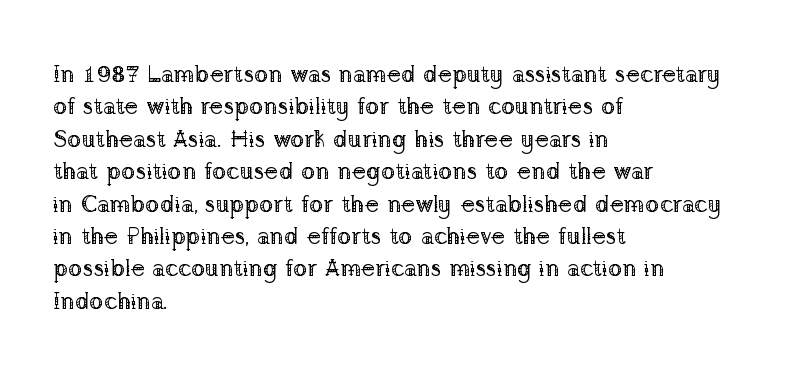
{"italic": "no", "bold": "no", "underline": "no", "align": "left", "line_spacing": "normal", "line_spacing_ratio": 1.35, "letter_spacing": "normal", "letter_spacing_em": 0.0, "glyph_px": 24}
